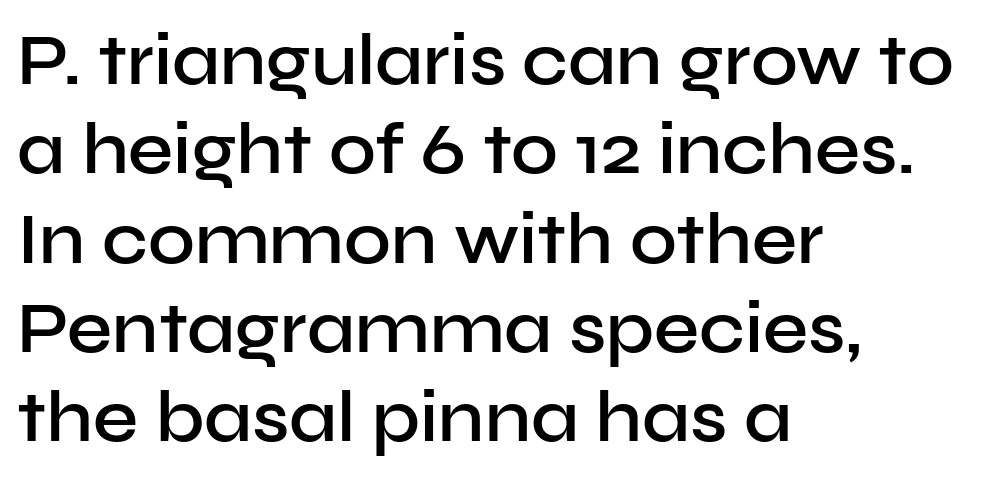
{"serif": "no", "italic": "no", "bold": "semi", "weight": "semibold", "width": "normal", "stroke_contrast": "low", "x_height": "medium", "monospaced": "no", "underline": "no", "align": "left", "line_spacing_ratio": 1.24, "letter_spacing": "normal", "letter_spacing_em": 0.0, "glyph_px": 72}
